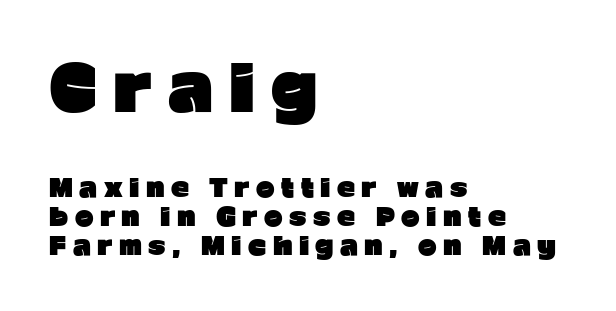
{"serif": "no", "italic": "no", "bold": "yes", "weight": "heavy", "width": "normal", "stroke_contrast": "low", "x_height": "medium", "monospaced": "no", "underline": "no", "align": "left", "line_spacing_ratio": 1.16, "letter_spacing": "wide", "letter_spacing_em": 0.26, "larger_block": "first", "size_ratio": 2.52, "glyph_px": 63}
